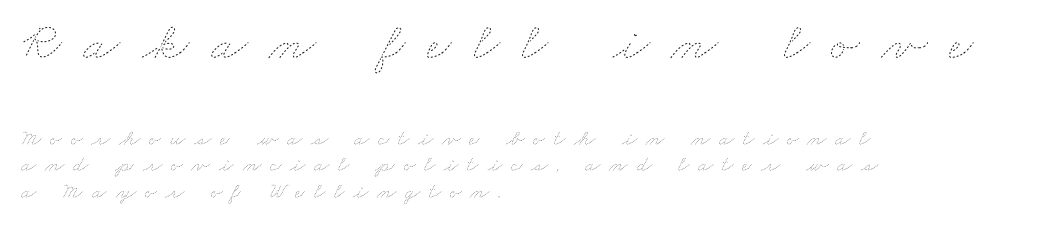
Q: Is the text bold? A: No.
Q: Is the text underlined? A: No.
Q: How is the paragraph aligned? A: Left-aligned.
Q: Is the spacing between letters normal or unusually wide? A: Unusually wide.
Q: Which block of text is set in a larger size, the first (top) or the second (bottom)? A: The first (top) one.
Q: Width (condensed, normal, or wide)? A: Wide.
Q: Stroke contrast? A: Low.
Q: x-height? A: Small.
Q: Monospaced? A: No.
